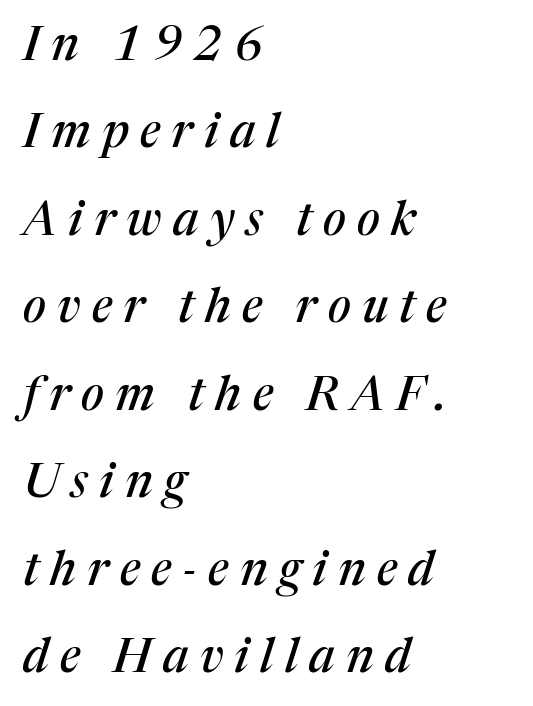
{"serif": "yes", "italic": "yes", "lean": "right", "slant_degrees": 17, "width": "normal", "stroke_contrast": "medium", "x_height": "medium", "monospaced": "no", "underline": "no", "align": "left", "line_spacing_ratio": 1.86, "letter_spacing": "wide", "letter_spacing_em": 0.24, "glyph_px": 47}
